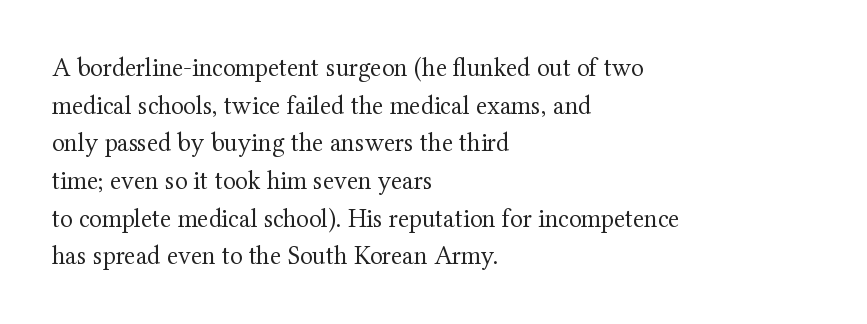
{"italic": "no", "bold": "no", "underline": "no", "align": "left", "line_spacing": "normal", "line_spacing_ratio": 1.45, "letter_spacing": "normal", "letter_spacing_em": 0.0, "glyph_px": 26}
